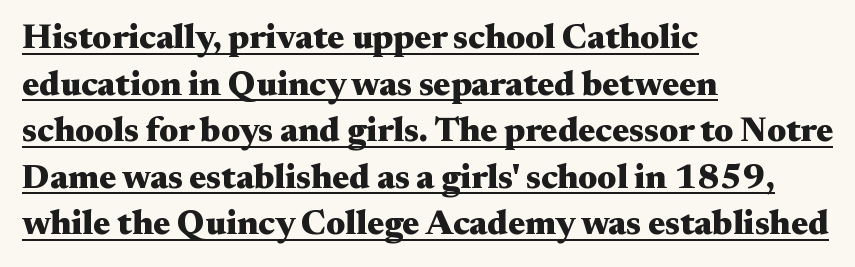
{"serif": "yes", "italic": "no", "bold": "yes", "weight": "heavy", "width": "wide", "stroke_contrast": "medium", "x_height": "small", "monospaced": "no", "underline": "yes", "align": "left", "line_spacing": "normal", "line_spacing_ratio": 1.33, "letter_spacing": "normal", "letter_spacing_em": 0.0, "glyph_px": 35}
